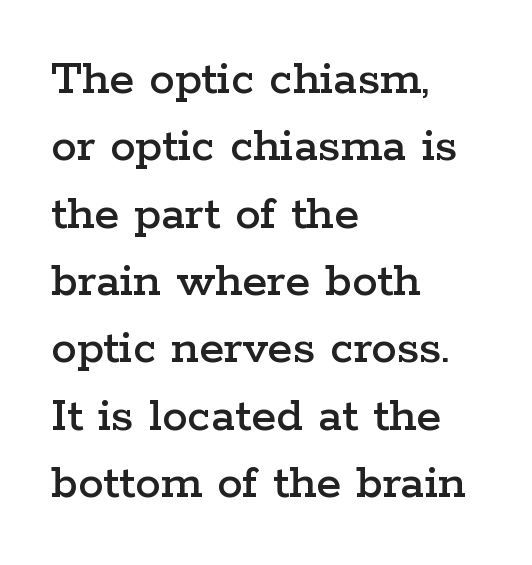
The image shows 51 px wide serif type, upright; set left-aligned, normal line spacing (1.32x), normal letter spacing, not underlined; low stroke contrast and a medium x-height.
